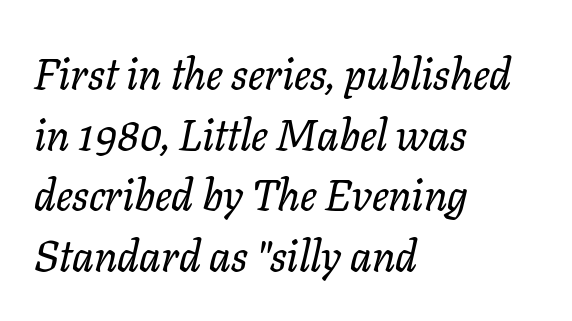
{"serif": "yes", "italic": "yes", "lean": "right", "slant_degrees": 11, "width": "normal", "stroke_contrast": "low", "x_height": "medium", "monospaced": "no", "underline": "no", "align": "left", "line_spacing": "normal", "line_spacing_ratio": 1.38, "letter_spacing": "normal", "letter_spacing_em": 0.0, "glyph_px": 44}
